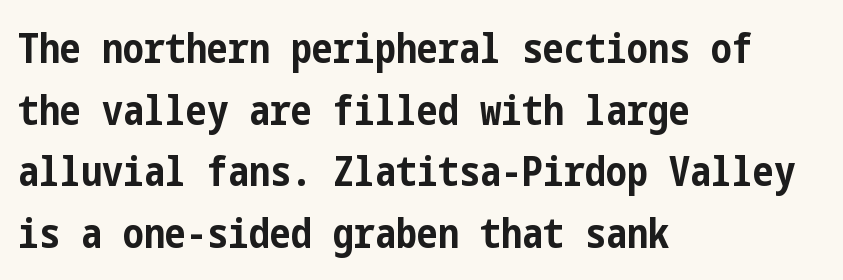
Q: Is the text bold? A: Yes.
Q: Is the text italic (slanted)? A: No, it is upright.
Q: Is the typeface a serif or a sans-serif typeface? A: Sans-serif.
Q: Is the text underlined? A: No.
Q: How is the paragraph aligned? A: Left-aligned.
Q: Is the spacing between letters normal or unusually wide? A: Normal.
Q: Is the spacing between lines tight, normal or loose? A: Normal.
Q: Width (condensed, normal, or wide)? A: Condensed.
Q: Stroke contrast? A: Low.
Q: x-height? A: Medium.
